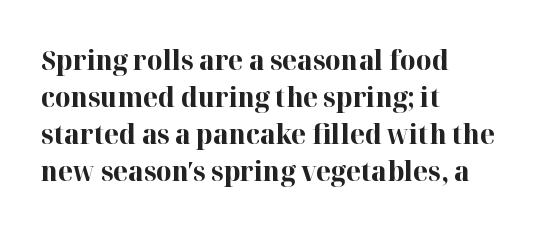
Every character sits straight up, as roman type does. Words appear dense and cohesive because spacing is normal. On the weight axis this lands at bold, roughly 700. In terms of leading, this rendering sits right in the middle.
